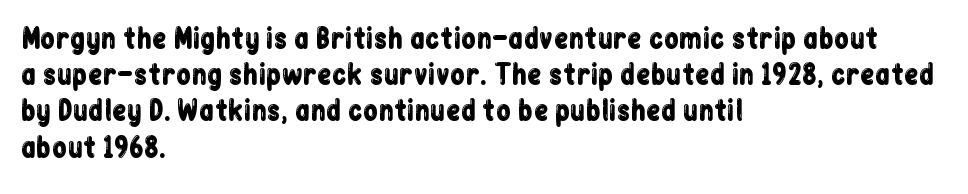
Q: Is the text italic (slanted)? A: No, it is upright.
Q: Is the text underlined? A: No.
Q: How is the paragraph aligned? A: Left-aligned.
Q: Is the spacing between letters normal or unusually wide? A: Normal.
Q: Is the spacing between lines tight, normal or loose? A: Normal.
